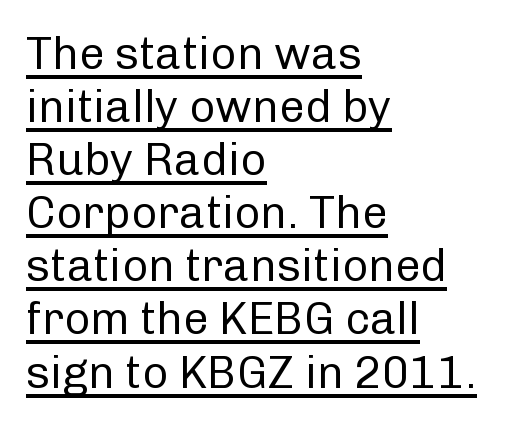
Q: Is the text bold? A: No.
Q: Is the text italic (slanted)? A: No, it is upright.
Q: Is the typeface a serif or a sans-serif typeface? A: Sans-serif.
Q: Is the text underlined? A: Yes.
Q: How is the paragraph aligned? A: Left-aligned.
Q: Is the spacing between letters normal or unusually wide? A: Normal.
Q: Width (condensed, normal, or wide)? A: Normal.
Q: Stroke contrast? A: Low.
Q: x-height? A: Medium.
Q: Monospaced? A: No.
